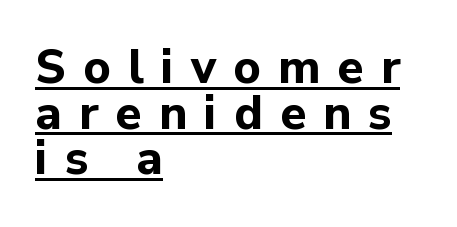
{"serif": "no", "italic": "no", "bold": "yes", "weight": "bold", "width": "normal", "stroke_contrast": "low", "x_height": "medium", "monospaced": "no", "underline": "yes", "align": "left", "line_spacing": "tight", "line_spacing_ratio": 0.97, "letter_spacing": "wide", "letter_spacing_em": 0.37, "glyph_px": 47}
